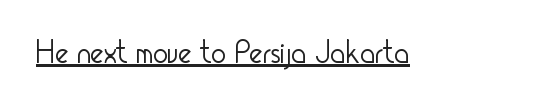
The image shows 32 px light, condensed sans-serif type, upright; set normal letter spacing, underlined; low stroke contrast and a small x-height.
